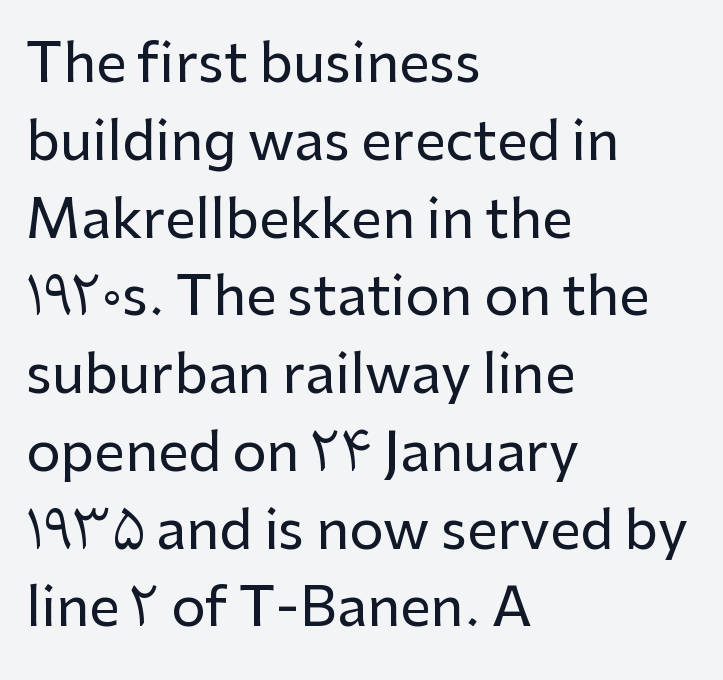
Italic: no, the glyphs are upright roman. The passage shown is not underscored anywhere. Think of a printed novel: that variable character pitch is what you see here. Observe the absence of serifs on each vertical stroke in this sample. Horizontal alignment here is leftward, the default for most running prose. Students, observe: this is what conventionally led text looks like.
